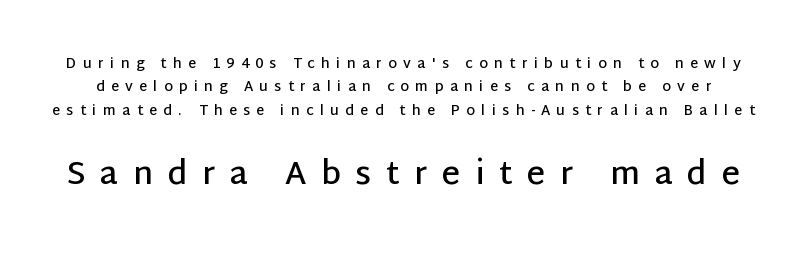
{"serif": "no", "italic": "no", "bold": "semi", "weight": "semibold", "width": "normal", "stroke_contrast": "low", "x_height": "large", "monospaced": "no", "underline": "no", "line_spacing": "normal", "line_spacing_ratio": 1.67, "letter_spacing": "wide", "letter_spacing_em": 0.45, "larger_block": "second", "size_ratio": 2.29, "glyph_px": 32}
